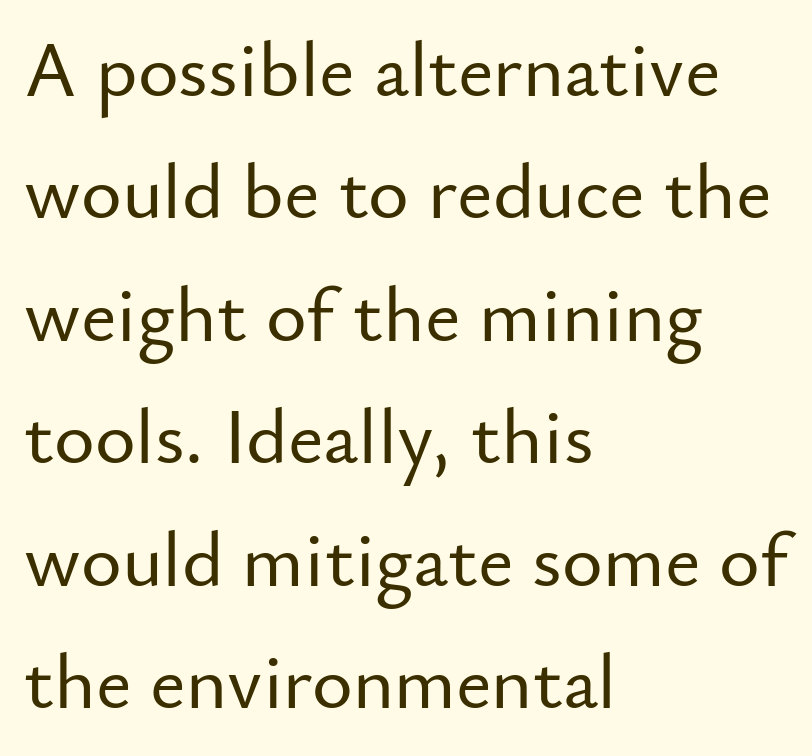
This sample uses an upright cut, with every glyph sitting square on the baseline. The strip under each line holds only bare page. You can tell from the bare stems that sans-serif type was used. Letter spacing: default.
